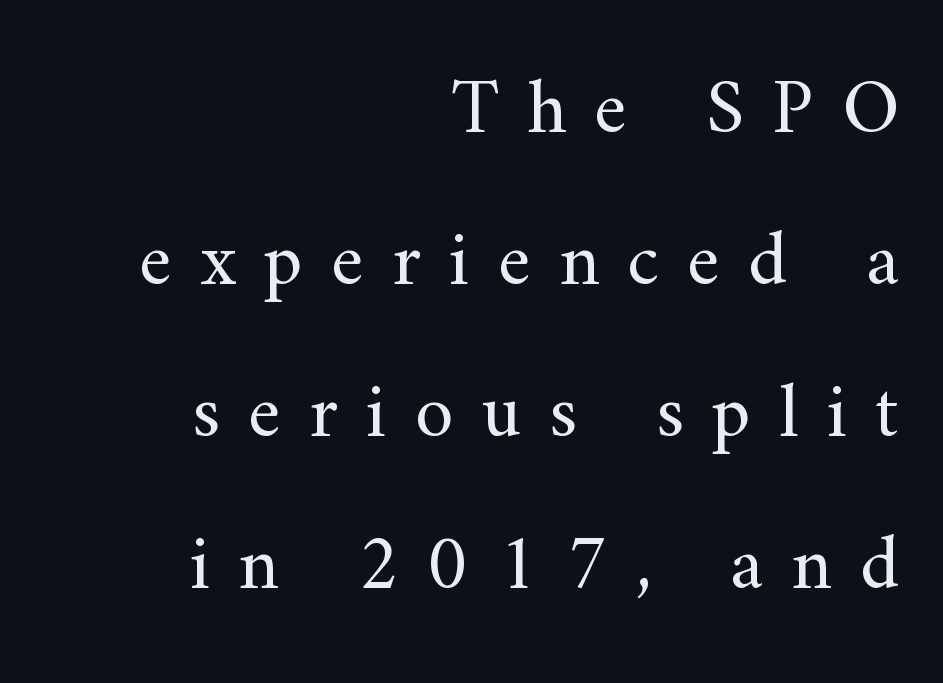
Q: Is the text bold? A: No.
Q: Is the text italic (slanted)? A: No, it is upright.
Q: Is the typeface a serif or a sans-serif typeface? A: Serif.
Q: Is the text underlined? A: No.
Q: How is the paragraph aligned? A: Right-aligned.
Q: Is the spacing between letters normal or unusually wide? A: Unusually wide.
Q: Is the spacing between lines tight, normal or loose? A: Loose.
Q: Width (condensed, normal, or wide)? A: Normal.
Q: Stroke contrast? A: Medium.
Q: x-height? A: Small.
Q: Monospaced? A: No.
